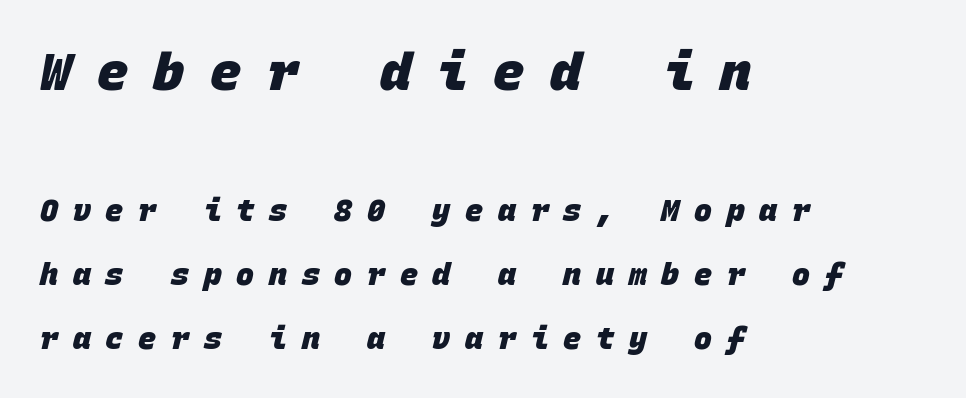
The image shows 52 px heavy sans-serif type, monospaced; set left-aligned, loose line spacing (2.13x), unusually wide letter spacing (+0.49 em), not underlined; the first (top) block is 1.73x larger; low stroke contrast and a large x-height.
